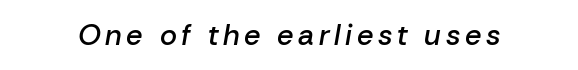
The image shows 29 px semibold type, italic (leaning right); set not underlined; low stroke contrast and a medium x-height.
